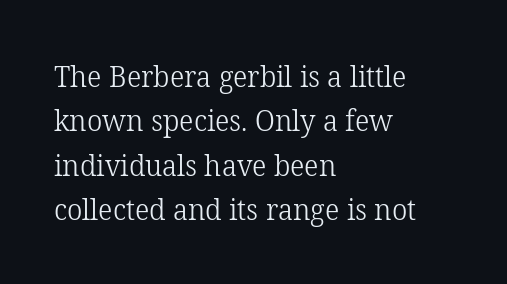
Stroke mass is kept to a normal reading level or below. In terms of letterform style, serifs are clearly present. Is the letter spacing exaggerated? No — it looks like the ordinary default. The zone under the glyphs is completely vacant.
